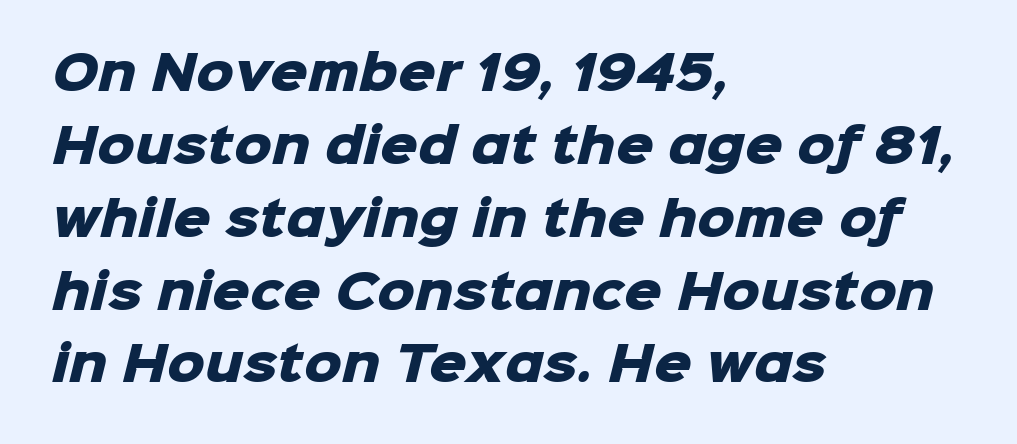
{"serif": "no", "bold": "yes", "weight": "heavy", "width": "normal", "stroke_contrast": "low", "x_height": "medium", "monospaced": "no", "underline": "no", "align": "left", "line_spacing": "normal", "line_spacing_ratio": 1.55, "letter_spacing": "normal", "letter_spacing_em": 0.0, "glyph_px": 47}
